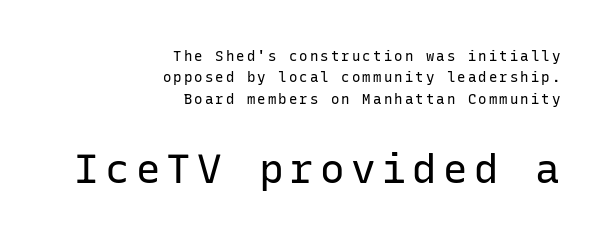
{"serif": "no", "italic": "no", "bold": "no", "weight": "regular", "width": "normal", "stroke_contrast": "low", "x_height": "medium", "monospaced": "yes", "underline": "no", "align": "right", "line_spacing": "normal", "line_spacing_ratio": 1.52, "larger_block": "second", "size_ratio": 2.93, "glyph_px": 41}
